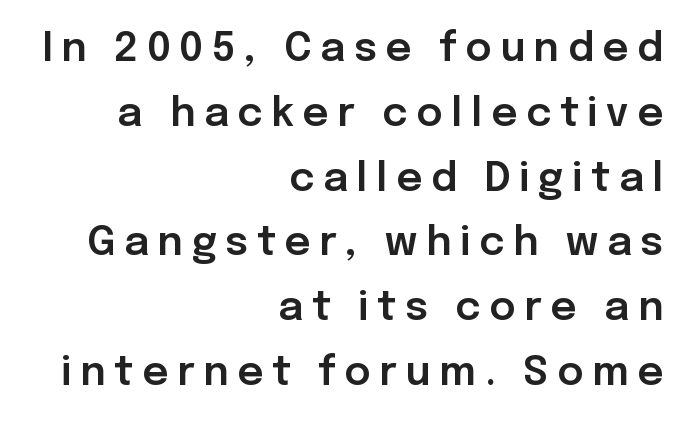
Q: Is the text italic (slanted)? A: No, it is upright.
Q: Is the typeface a serif or a sans-serif typeface? A: Sans-serif.
Q: Is the text underlined? A: No.
Q: How is the paragraph aligned? A: Right-aligned.
Q: Is the spacing between letters normal or unusually wide? A: Unusually wide.
Q: Is the spacing between lines tight, normal or loose? A: Normal.
Q: Width (condensed, normal, or wide)? A: Normal.
Q: Stroke contrast? A: Low.
Q: x-height? A: Medium.
Q: Monospaced? A: No.
